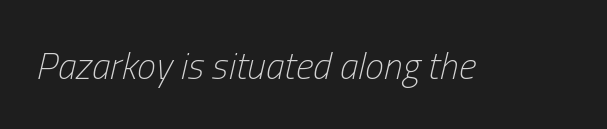
The image shows 38 px light, condensed type, italic (leaning right); set normal letter spacing, not underlined; low stroke contrast and a medium x-height.
